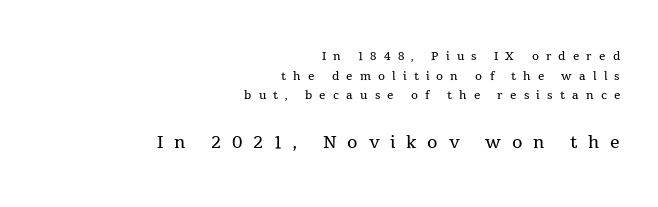
{"italic": "no", "bold": "no", "underline": "no", "align": "right", "line_spacing_ratio": 1.23, "letter_spacing": "wide", "letter_spacing_em": 0.45, "larger_block": "second", "size_ratio": 1.5, "glyph_px": 24}
